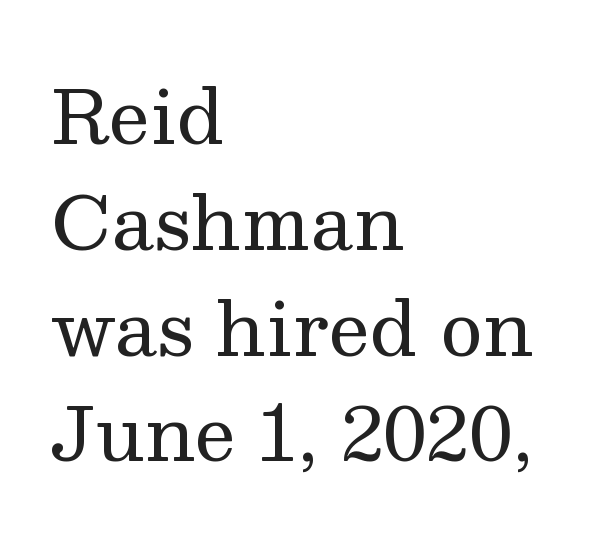
Look at the tracking — it's just the regular setting, nothing added. The paragraph shown leans on its left margin. Every character sits straight up, as roman type does. A typesetter would label this face a serif. Type without underlining. The passage shown is not bold in any degree.
